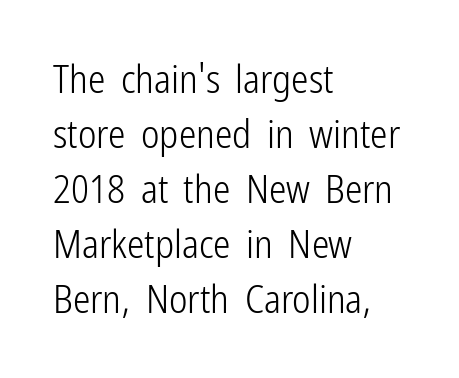
Think standard paragraph weight, or any step lighter than that. Each line starts at the same left margin while the right side varies. This sample uses an upright cut, with every glyph sitting square on the baseline. The baseline area is clear.
